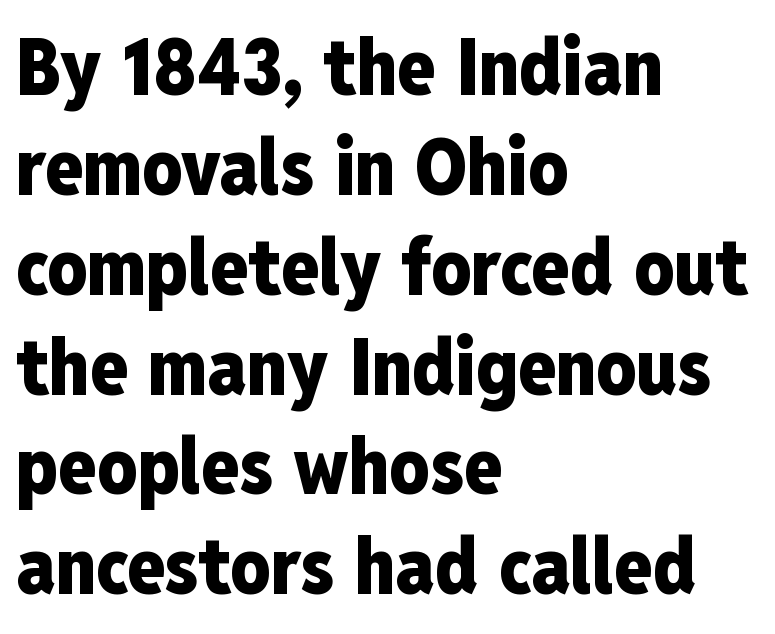
Q: Is the text bold? A: Yes.
Q: Is the text italic (slanted)? A: No, it is upright.
Q: Is the typeface a serif or a sans-serif typeface? A: Sans-serif.
Q: Is the text underlined? A: No.
Q: How is the paragraph aligned? A: Left-aligned.
Q: Is the spacing between letters normal or unusually wide? A: Normal.
Q: Is the spacing between lines tight, normal or loose? A: Normal.
Q: Width (condensed, normal, or wide)? A: Condensed.
Q: Stroke contrast? A: Low.
Q: x-height? A: Medium.
Q: Monospaced? A: No.
